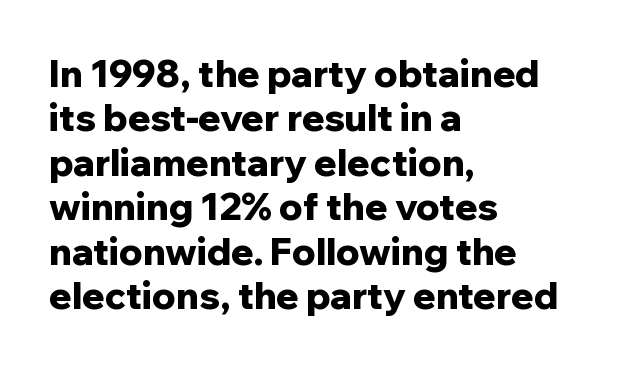
{"serif": "no", "italic": "no", "bold": "yes", "weight": "bold", "width": "normal", "stroke_contrast": "low", "x_height": "medium", "monospaced": "no", "underline": "no", "align": "left", "line_spacing_ratio": 1.2, "letter_spacing": "normal", "letter_spacing_em": 0.0, "glyph_px": 37}
